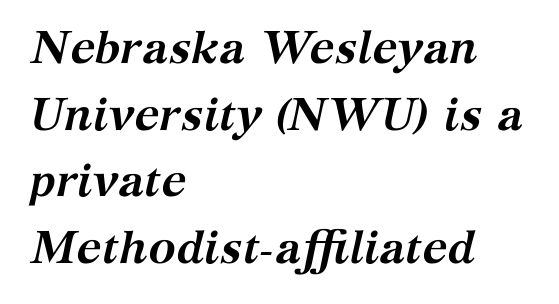
{"serif": "yes", "italic": "yes", "lean": "right", "slant_degrees": 12, "bold": "yes", "weight": "semibold", "width": "normal", "stroke_contrast": "medium", "x_height": "medium", "monospaced": "no", "underline": "no", "align": "left", "line_spacing": "normal", "line_spacing_ratio": 1.45, "letter_spacing": "normal", "letter_spacing_em": 0.0, "glyph_px": 46}
